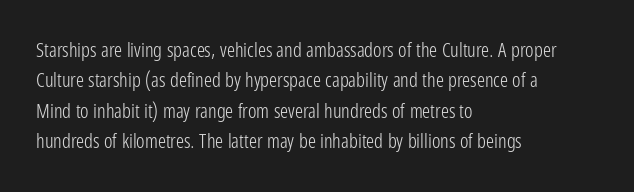
{"italic": "no", "bold": "no", "underline": "no", "align": "left", "line_spacing": "normal", "line_spacing_ratio": 1.52, "letter_spacing": "normal", "letter_spacing_em": 0.0, "glyph_px": 20}
